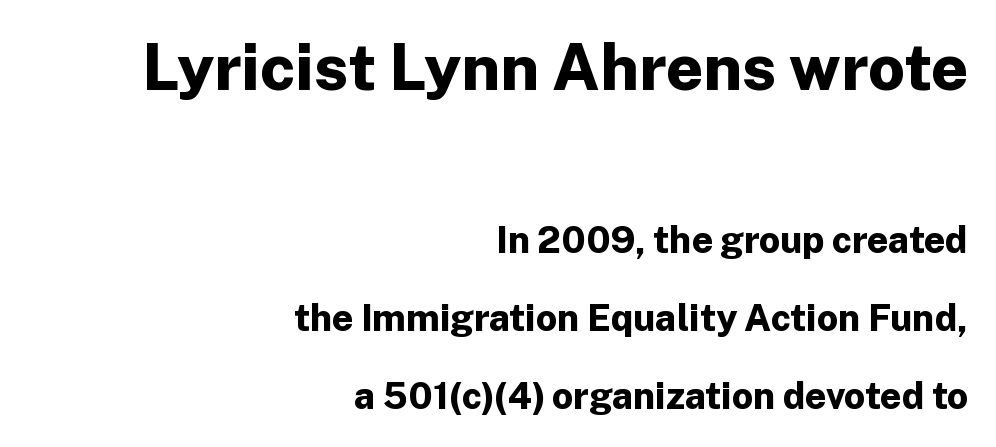
Q: Is the text bold? A: Yes.
Q: Is the text italic (slanted)? A: No, it is upright.
Q: Is the typeface a serif or a sans-serif typeface? A: Sans-serif.
Q: Is the text underlined? A: No.
Q: How is the paragraph aligned? A: Right-aligned.
Q: Is the spacing between letters normal or unusually wide? A: Normal.
Q: Is the spacing between lines tight, normal or loose? A: Loose.
Q: Which block of text is set in a larger size, the first (top) or the second (bottom)? A: The first (top) one.
Q: Width (condensed, normal, or wide)? A: Normal.
Q: Stroke contrast? A: Low.
Q: x-height? A: Medium.
Q: Monospaced? A: No.
